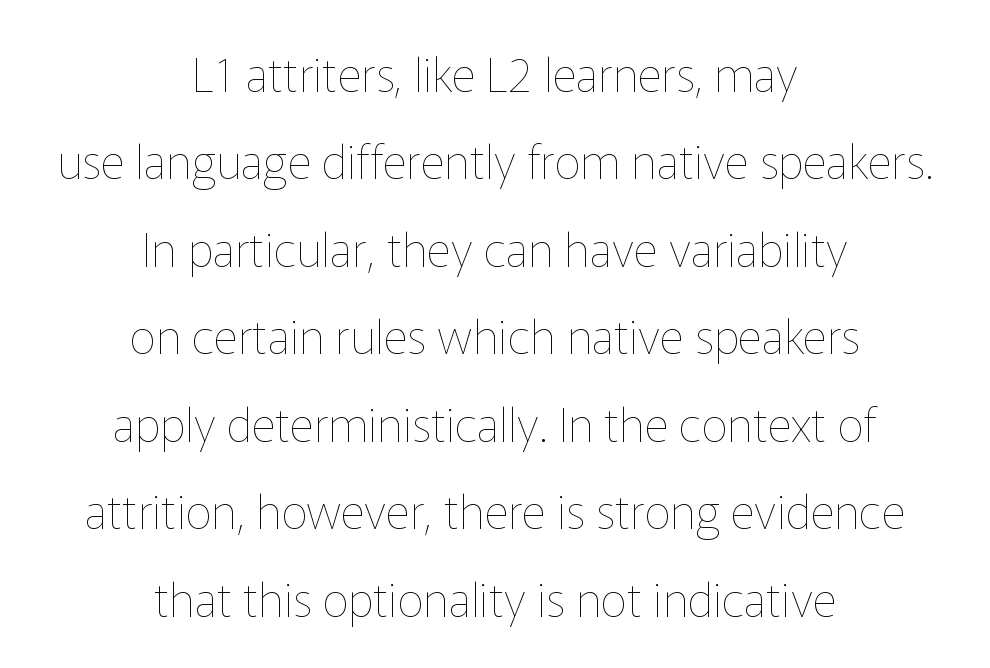
{"italic": "no", "bold": "no", "weight": "thin", "width": "normal", "stroke_contrast": "low", "x_height": "medium", "monospaced": "no", "underline": "no", "align": "center", "line_spacing_ratio": 1.86, "letter_spacing": "normal", "letter_spacing_em": 0.0, "glyph_px": 47}
